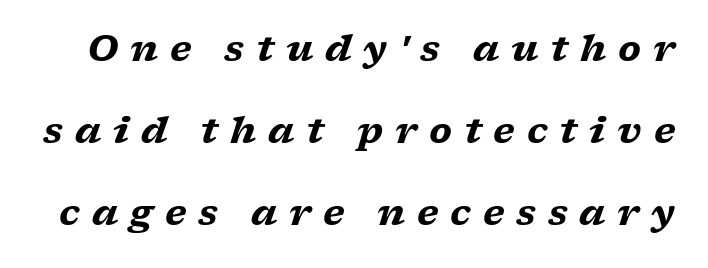
{"serif": "yes", "italic": "yes", "lean": "right", "slant_degrees": 17, "bold": "yes", "weight": "heavy", "width": "wide", "stroke_contrast": "low", "x_height": "medium", "monospaced": "no", "underline": "no", "line_spacing": "loose", "line_spacing_ratio": 2.28, "letter_spacing": "wide", "letter_spacing_em": 0.33, "glyph_px": 36}
